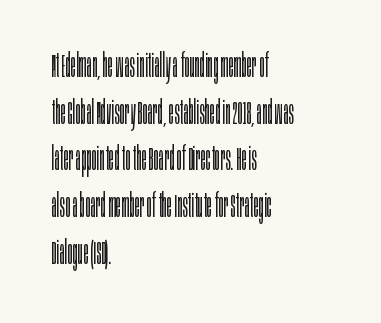
{"serif": "no", "italic": "no", "bold": "no", "weight": "light", "width": "condensed", "stroke_contrast": "low", "x_height": "large", "monospaced": "no", "underline": "no", "align": "left", "line_spacing": "normal", "line_spacing_ratio": 1.46, "letter_spacing": "normal", "letter_spacing_em": 0.0, "glyph_px": 32}
